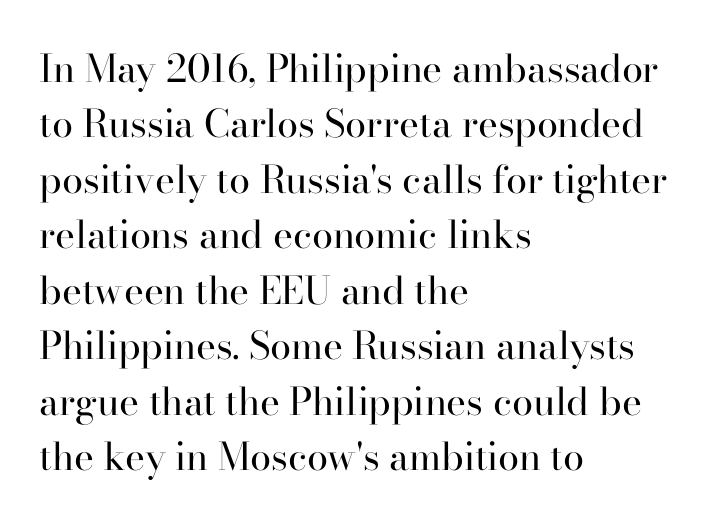
{"serif": "yes", "italic": "no", "bold": "no", "weight": "regular", "width": "normal", "stroke_contrast": "high", "x_height": "small", "monospaced": "no", "underline": "no", "align": "left", "line_spacing": "normal", "line_spacing_ratio": 1.46, "letter_spacing": "normal", "letter_spacing_em": 0.0, "glyph_px": 38}
